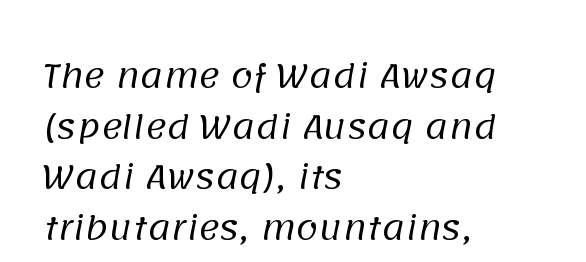
This rendering features lettering with no underline. Looks like regular typesetting: each glyph gets only the width it needs. Normally led — the rows are evenly, conventionally spaced. What stands out about the letter spacing? Nothing — it is the standard amount.
